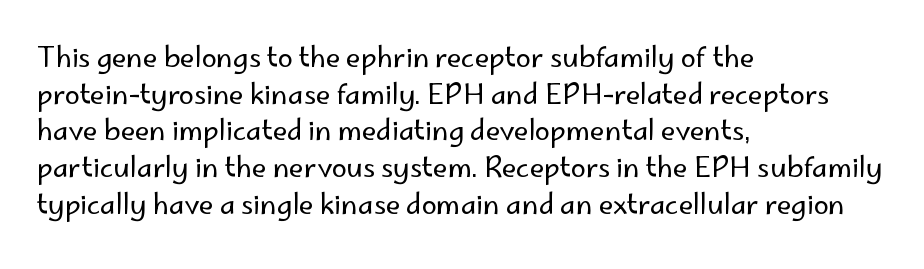
{"italic": "no", "bold": "no", "underline": "no", "align": "left", "line_spacing": "normal", "line_spacing_ratio": 1.36, "letter_spacing": "normal", "letter_spacing_em": 0.0, "glyph_px": 27}
